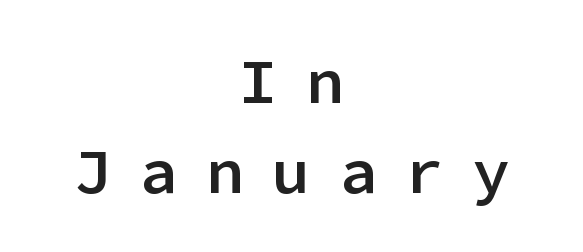
The image shows 64 px semibold sans-serif type, upright, monospaced; set centered, normal line spacing (1.41x), unusually wide letter spacing (+0.44 em), not underlined; low stroke contrast and a medium x-height.
